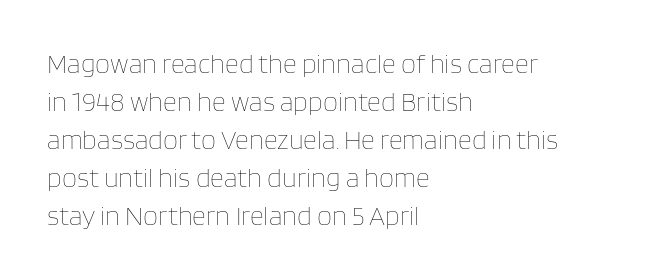
Q: Is the text bold? A: No.
Q: Is the text italic (slanted)? A: No, it is upright.
Q: Is the text underlined? A: No.
Q: How is the paragraph aligned? A: Left-aligned.
Q: Is the spacing between letters normal or unusually wide? A: Normal.
Q: Is the spacing between lines tight, normal or loose? A: Normal.
